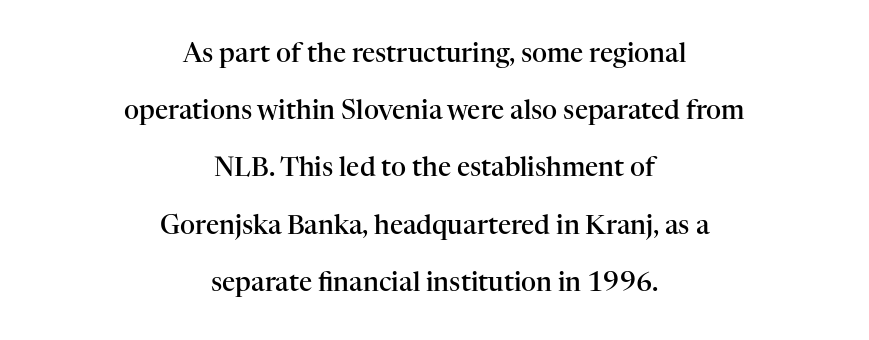
{"italic": "no", "bold": "semi", "underline": "no", "align": "center", "line_spacing": "loose", "line_spacing_ratio": 2.2, "letter_spacing": "normal", "letter_spacing_em": 0.0, "glyph_px": 26}
